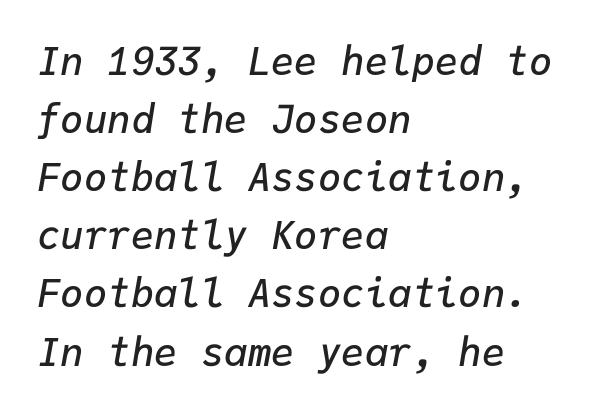
The image shows 39 px semibold type, italic (leaning right), monospaced; set left-aligned, normal line spacing (1.49x), normal letter spacing, not underlined; low stroke contrast and a medium x-height.
